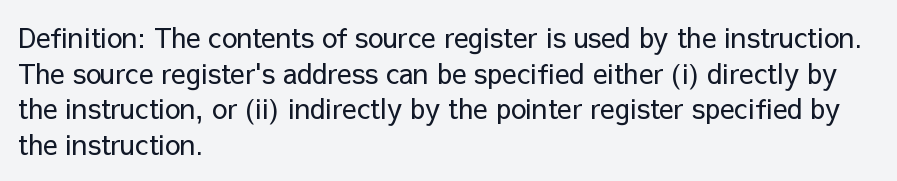
The image shows 27 px text type, upright; set left-aligned, normal line spacing (1.32x), normal letter spacing, not underlined.
